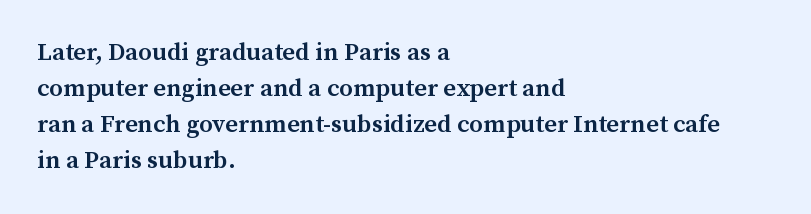
The image shows 25 px text type, upright; set left-aligned, normal line spacing (1.44x), normal letter spacing, not underlined.
